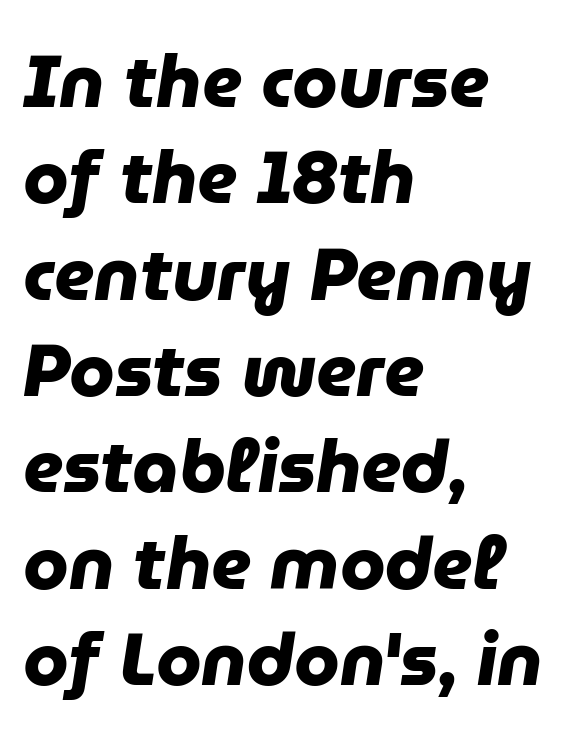
Character widths vary here, with narrow letters taking less room than wide ones. Observe the ordinary spacing: letters are neighbours, not strangers. This sample is left-justified, so line endings fall wherever the words run out. The rendering uses a moderate line-height, typical for paragraphs.
